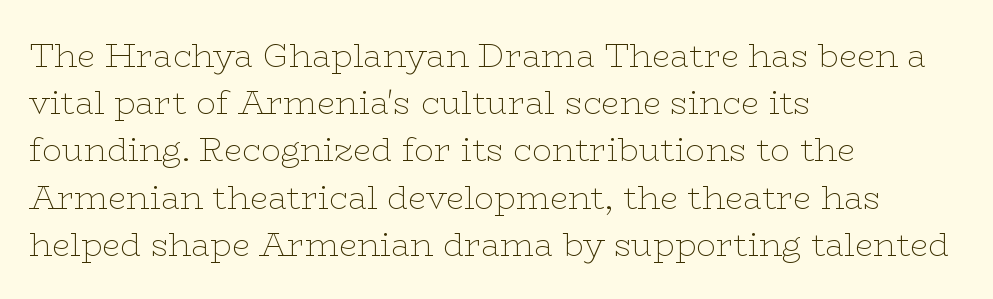
A typesetter would call this leading conventional body-copy spacing. Posture: upright roman. The specimen omits any rule beneath the text block's lines. Looks like regular typesetting: each glyph gets only the width it needs. Think standard paragraph weight, or any step lighter than that.
